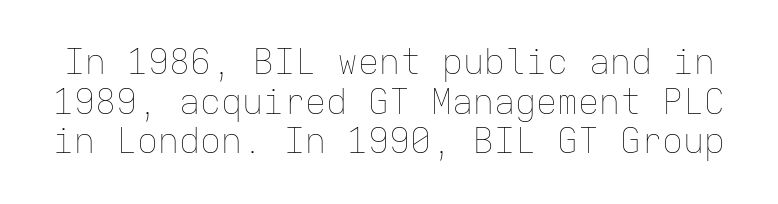
The image shows 35 px thin type, upright, monospaced; set tight line spacing (1.13x), normal letter spacing, not underlined; low stroke contrast and a medium x-height.
